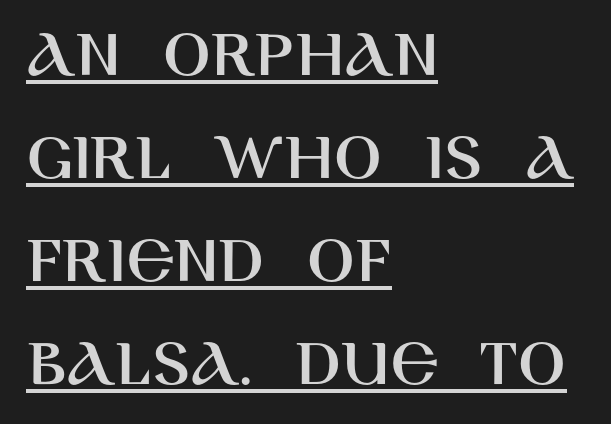
Q: Is the text italic (slanted)? A: No, it is upright.
Q: Is the typeface a serif or a sans-serif typeface? A: Sans-serif.
Q: Is the text underlined? A: Yes.
Q: How is the paragraph aligned? A: Left-aligned.
Q: Is the spacing between letters normal or unusually wide? A: Normal.
Q: Is the spacing between lines tight, normal or loose? A: Normal.
Q: Width (condensed, normal, or wide)? A: Normal.
Q: Stroke contrast? A: High.
Q: x-height? A: Large.
Q: Monospaced? A: No.
